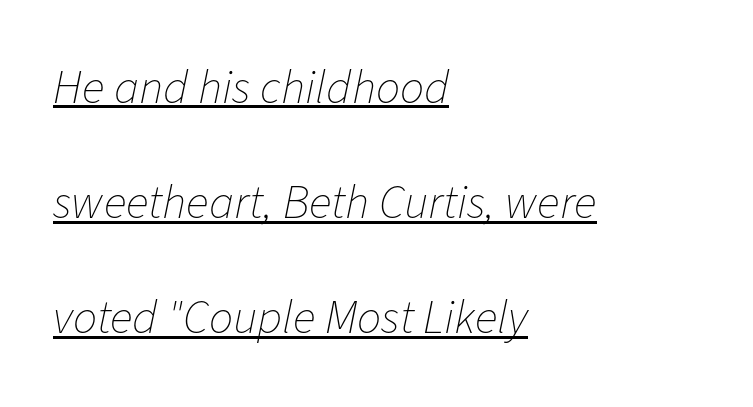
{"italic": "yes", "lean": "right", "slant_degrees": 11, "bold": "no", "weight": "thin", "width": "normal", "stroke_contrast": "low", "x_height": "medium", "monospaced": "no", "underline": "yes", "align": "left", "line_spacing": "loose", "line_spacing_ratio": 2.4, "letter_spacing": "normal", "letter_spacing_em": 0.0, "glyph_px": 48}
